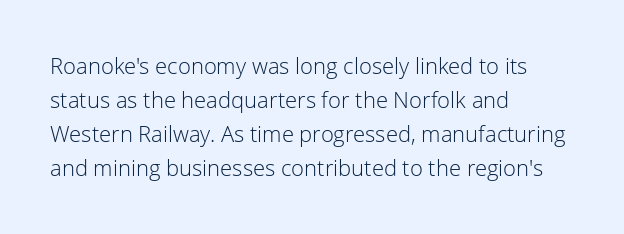
Q: Is the text bold? A: No.
Q: Is the text italic (slanted)? A: No, it is upright.
Q: Is the text underlined? A: No.
Q: How is the paragraph aligned? A: Left-aligned.
Q: Is the spacing between letters normal or unusually wide? A: Normal.
Q: Is the spacing between lines tight, normal or loose? A: Normal.
